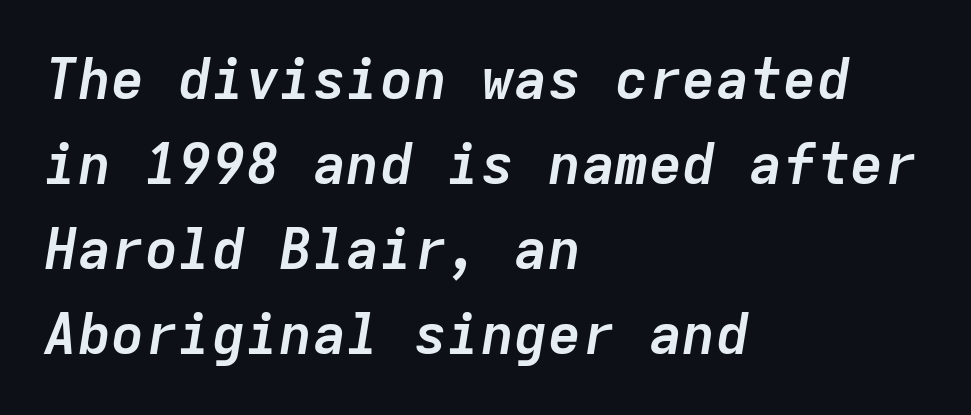
Is the type slanted? Yes — the strokes lean at a clear angle. Every character here occupies the same horizontal width, giving the sample a typewriter-like rhythm. A typesetter would call this leading conventional body-copy spacing. No word sits above an underline. If you drew a ruler down the left edge, every line would touch it.
